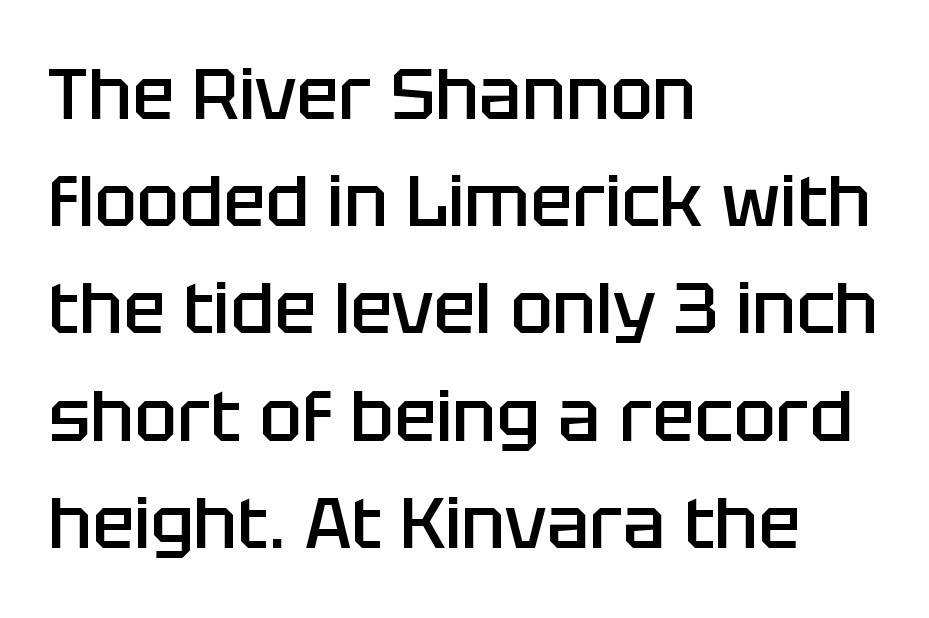
Q: Is the text bold? A: Semi-bold.
Q: Is the text italic (slanted)? A: No, it is upright.
Q: Is the typeface a serif or a sans-serif typeface? A: Sans-serif.
Q: Is the text underlined? A: No.
Q: How is the paragraph aligned? A: Left-aligned.
Q: Is the spacing between letters normal or unusually wide? A: Normal.
Q: Is the spacing between lines tight, normal or loose? A: Normal.
Q: Width (condensed, normal, or wide)? A: Normal.
Q: Stroke contrast? A: Low.
Q: x-height? A: Large.
Q: Monospaced? A: No.
